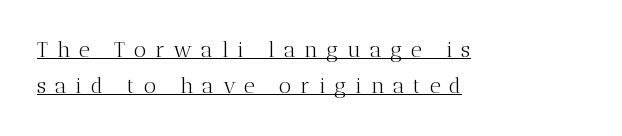
The image shows 21 px text type, upright; set left-aligned, line spacing 1.71x, unusually wide letter spacing (+0.43 em), underlined.
